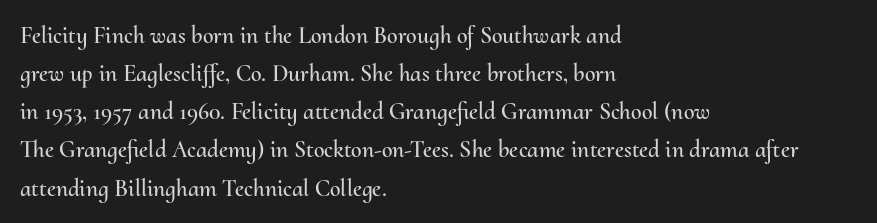
The image shows 24 px text type, upright; set left-aligned, normal line spacing (1.59x), normal letter spacing, not underlined.
